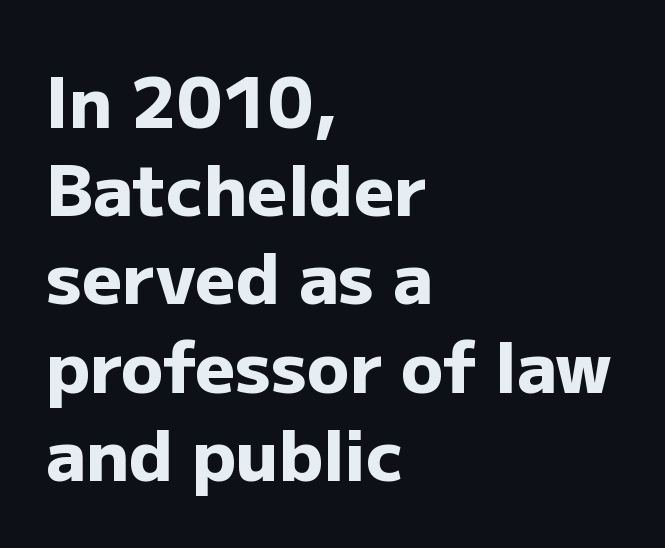
Q: Is the text bold? A: Yes.
Q: Is the text italic (slanted)? A: No, it is upright.
Q: Is the typeface a serif or a sans-serif typeface? A: Sans-serif.
Q: Is the text underlined? A: No.
Q: How is the paragraph aligned? A: Left-aligned.
Q: Is the spacing between letters normal or unusually wide? A: Normal.
Q: Is the spacing between lines tight, normal or loose? A: Normal.
Q: Width (condensed, normal, or wide)? A: Normal.
Q: Stroke contrast? A: Low.
Q: x-height? A: Medium.
Q: Monospaced? A: No.
